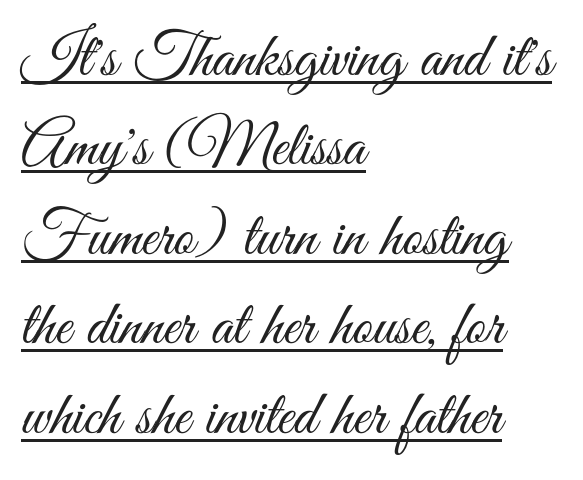
Q: Is the text bold? A: No.
Q: Is the text italic (slanted)? A: Yes.
Q: Is the typeface a serif or a sans-serif typeface? A: Sans-serif.
Q: Is the text underlined? A: Yes.
Q: How is the paragraph aligned? A: Left-aligned.
Q: Is the spacing between letters normal or unusually wide? A: Normal.
Q: Is the spacing between lines tight, normal or loose? A: Normal.
Q: Width (condensed, normal, or wide)? A: Condensed.
Q: Stroke contrast? A: Medium.
Q: x-height? A: Small.
Q: Monospaced? A: No.
